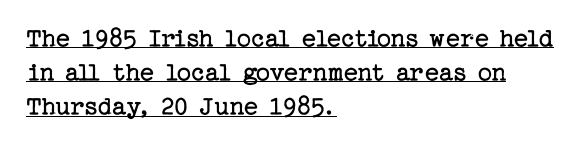
The rendered words wear a rule along their underside. Regarding serifs, this sample has them. The strokes are not fattened; the text isn't bold. This is the regular roman posture of the typeface.
